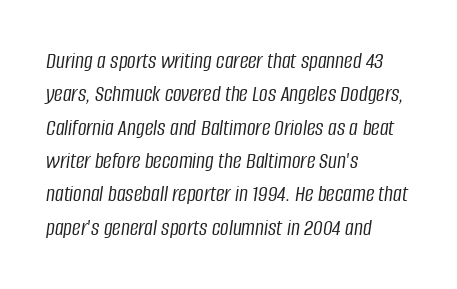
The image shows 24 px text type, italic (leaning right); set left-aligned, normal line spacing (1.39x), normal letter spacing, not underlined.
